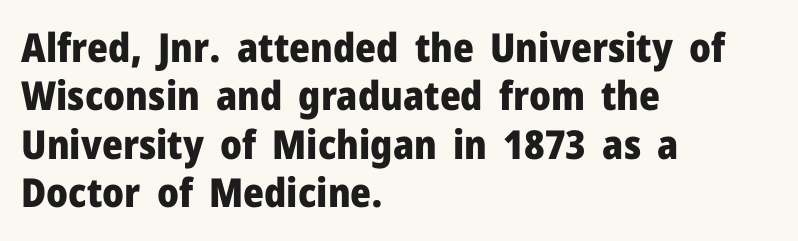
{"serif": "no", "italic": "no", "bold": "yes", "weight": "heavy", "width": "normal", "stroke_contrast": "low", "x_height": "medium", "monospaced": "no", "underline": "no", "align": "left", "line_spacing_ratio": 1.21, "letter_spacing": "normal", "letter_spacing_em": 0.0, "glyph_px": 40}
